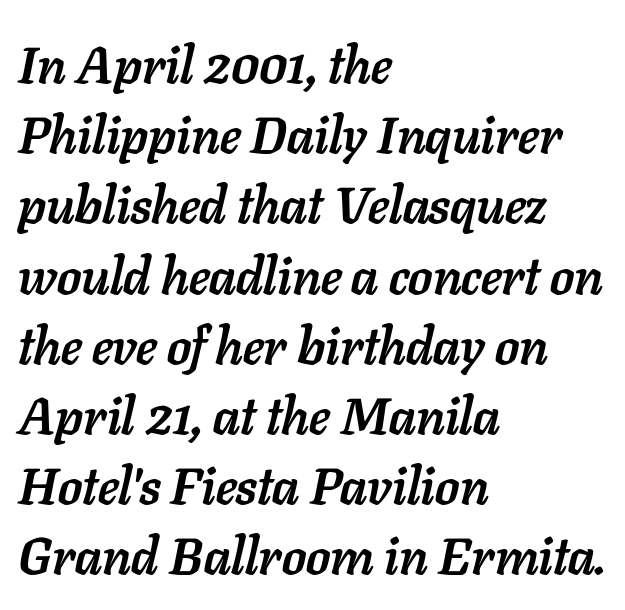
{"italic": "yes", "lean": "right", "slant_degrees": 11, "bold": "yes", "weight": "semibold", "width": "normal", "stroke_contrast": "low", "x_height": "medium", "monospaced": "no", "underline": "no", "align": "left", "line_spacing": "normal", "line_spacing_ratio": 1.35, "letter_spacing": "normal", "letter_spacing_em": 0.0, "glyph_px": 52}
